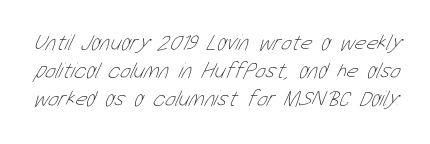
The image shows 22 px text type; set normal line spacing (1.28x), normal letter spacing, not underlined.
